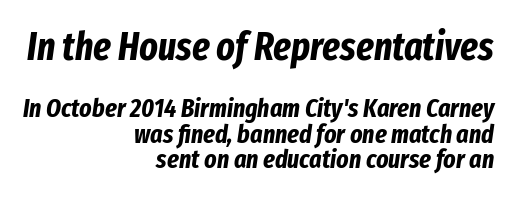
Q: Is the text bold? A: Yes.
Q: Is the text italic (slanted)? A: Yes, it leans right by about 8 degrees.
Q: Is the text underlined? A: No.
Q: How is the paragraph aligned? A: Right-aligned.
Q: Is the spacing between letters normal or unusually wide? A: Normal.
Q: Is the spacing between lines tight, normal or loose? A: Tight.
Q: Which block of text is set in a larger size, the first (top) or the second (bottom)? A: The first (top) one.
Q: Width (condensed, normal, or wide)? A: Condensed.
Q: Stroke contrast? A: Low.
Q: x-height? A: Medium.
Q: Monospaced? A: No.
